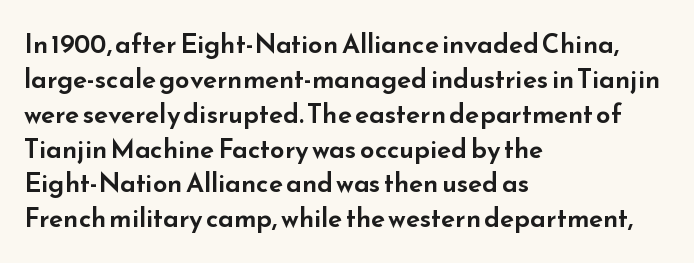
The letters stand straight up with perfectly vertical stems. Anything drawn beneath the words? Only blank space. Vertical spacing — default. Short note: letters normally spaced. Leftover space on each line is placed entirely after the last word.
